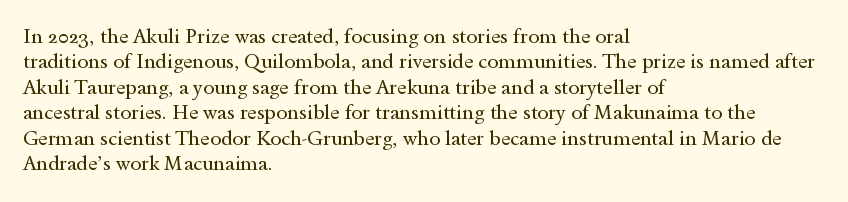
{"italic": "no", "bold": "no", "underline": "no", "align": "left", "line_spacing": "normal", "line_spacing_ratio": 1.27, "letter_spacing": "normal", "letter_spacing_em": 0.0, "glyph_px": 20}
